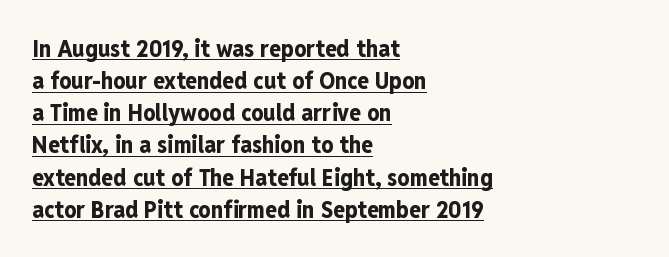
This rendering leaves character spacing at its baseline value. Notice how the passage keeps a crisp vertical edge on the left only. Each line of the rendering has a horizontal stroke beneath the glyphs. Baseline-to-baseline distance is the conventional proportion of letter height.
